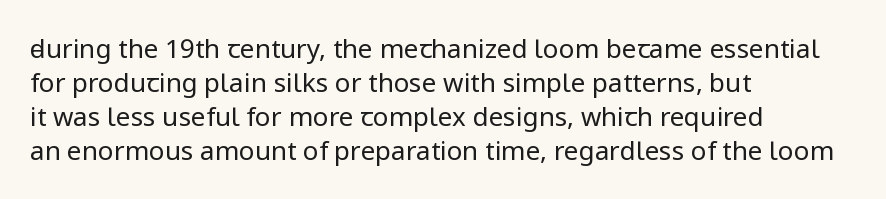
{"italic": "no", "bold": "no", "underline": "no", "align": "left", "line_spacing": "normal", "line_spacing_ratio": 1.31, "letter_spacing": "normal", "letter_spacing_em": 0.0, "glyph_px": 26}
